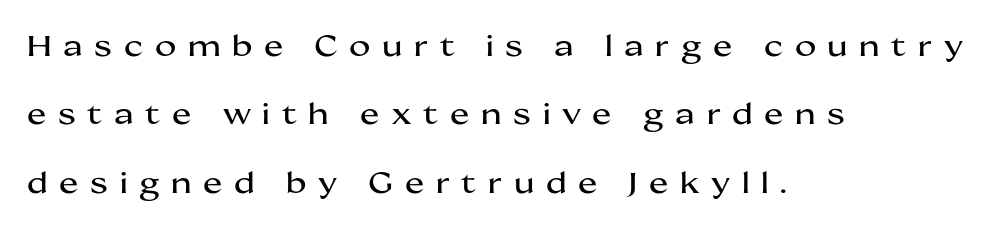
Q: Is the text italic (slanted)? A: No, it is upright.
Q: Is the text underlined? A: No.
Q: How is the paragraph aligned? A: Left-aligned.
Q: Is the spacing between letters normal or unusually wide? A: Unusually wide.
Q: Is the spacing between lines tight, normal or loose? A: Loose.
Q: Width (condensed, normal, or wide)? A: Wide.
Q: Stroke contrast? A: Medium.
Q: x-height? A: Medium.
Q: Monospaced? A: No.
